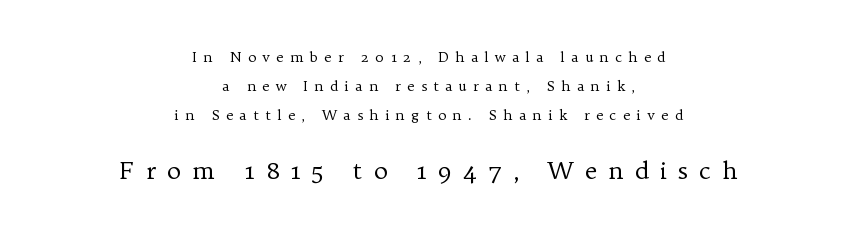
The image shows 24 px text type, upright; set centered, loose line spacing (2.08x), unusually wide letter spacing (+0.45 em), not underlined; the second (bottom) block is 1.71x larger.
